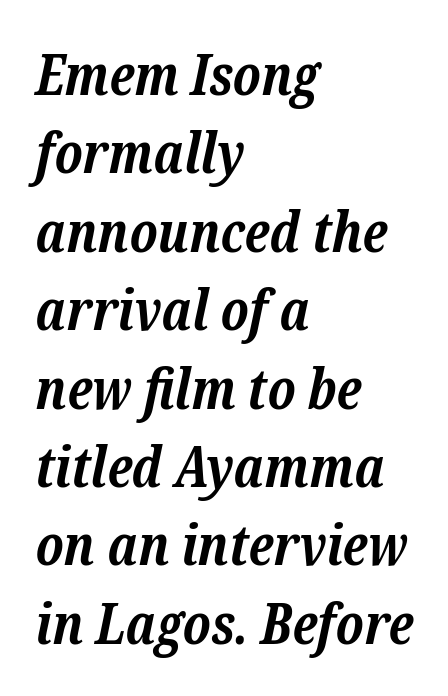
Q: Is the text bold? A: Yes.
Q: Is the text italic (slanted)? A: Yes, it leans right by about 12 degrees.
Q: Is the typeface a serif or a sans-serif typeface? A: Serif.
Q: Is the text underlined? A: No.
Q: How is the paragraph aligned? A: Left-aligned.
Q: Is the spacing between letters normal or unusually wide? A: Normal.
Q: Is the spacing between lines tight, normal or loose? A: Normal.
Q: Width (condensed, normal, or wide)? A: Normal.
Q: Stroke contrast? A: Low.
Q: x-height? A: Medium.
Q: Monospaced? A: No.
